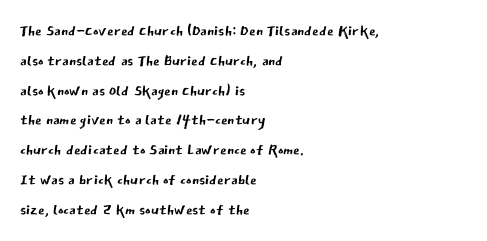
The image shows 21 px text type, upright; set left-aligned, normal line spacing (1.42x), normal letter spacing, not underlined.
